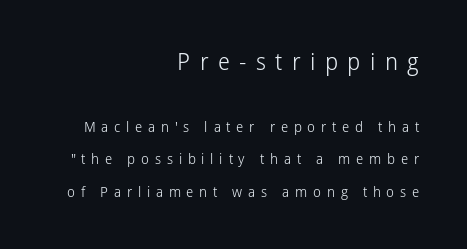
{"italic": "no", "bold": "no", "underline": "no", "align": "right", "line_spacing": "loose", "line_spacing_ratio": 2.3, "letter_spacing": "wide", "letter_spacing_em": 0.41, "larger_block": "first", "size_ratio": 1.64, "glyph_px": 23}
